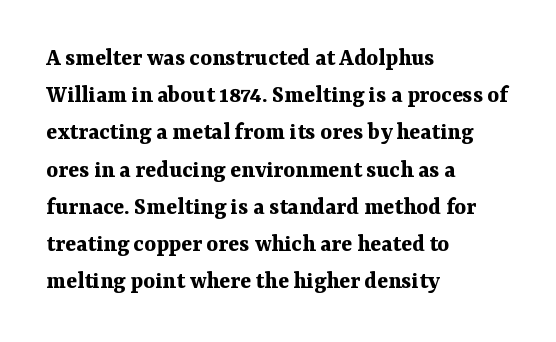
Q: Is the text bold? A: Yes.
Q: Is the text italic (slanted)? A: No, it is upright.
Q: Is the text underlined? A: No.
Q: How is the paragraph aligned? A: Left-aligned.
Q: Is the spacing between letters normal or unusually wide? A: Normal.
Q: Is the spacing between lines tight, normal or loose? A: Normal.
